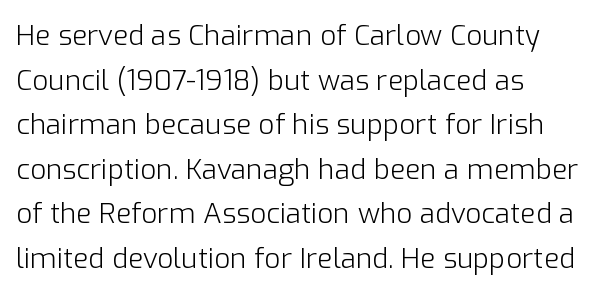
{"serif": "no", "italic": "no", "bold": "no", "weight": "light", "width": "normal", "stroke_contrast": "low", "x_height": "medium", "monospaced": "no", "underline": "no", "align": "left", "line_spacing": "normal", "line_spacing_ratio": 1.59, "letter_spacing": "normal", "letter_spacing_em": 0.0, "glyph_px": 28}
